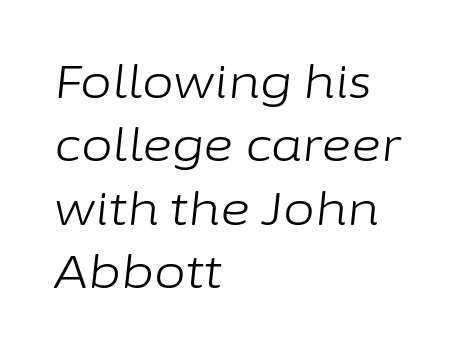
Heaviness? Minimal to ordinary, like unemphasized prose. Layout note: lines flush left. Summary of vertical rhythm: regular, with standard interline spacing. Varying glyph widths throughout — classic text-font behaviour. Plain, unruled lines of type. The face used here has a pronounced slope to its letters.
